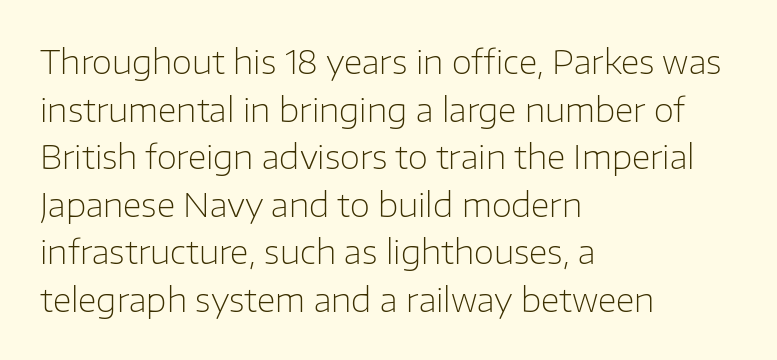
Q: Is the text bold? A: No.
Q: Is the text italic (slanted)? A: No, it is upright.
Q: Is the typeface a serif or a sans-serif typeface? A: Sans-serif.
Q: Is the text underlined? A: No.
Q: How is the paragraph aligned? A: Left-aligned.
Q: Is the spacing between letters normal or unusually wide? A: Normal.
Q: Is the spacing between lines tight, normal or loose? A: Normal.
Q: Width (condensed, normal, or wide)? A: Normal.
Q: Stroke contrast? A: Low.
Q: x-height? A: Medium.
Q: Monospaced? A: No.
